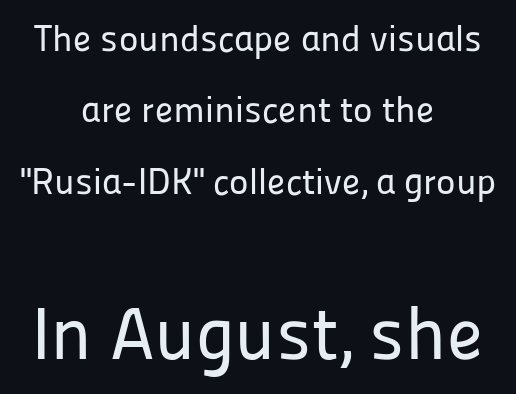
Q: Is the text italic (slanted)? A: No, it is upright.
Q: Is the typeface a serif or a sans-serif typeface? A: Sans-serif.
Q: Is the text underlined? A: No.
Q: How is the paragraph aligned? A: Centered.
Q: Is the spacing between letters normal or unusually wide? A: Normal.
Q: Is the spacing between lines tight, normal or loose? A: Loose.
Q: Which block of text is set in a larger size, the first (top) or the second (bottom)? A: The second (bottom) one.
Q: Width (condensed, normal, or wide)? A: Normal.
Q: Stroke contrast? A: Low.
Q: x-height? A: Medium.
Q: Monospaced? A: No.
